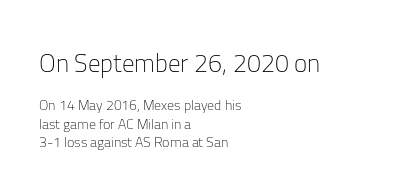
Q: Is the text bold? A: No.
Q: Is the text italic (slanted)? A: No, it is upright.
Q: Is the text underlined? A: No.
Q: How is the paragraph aligned? A: Left-aligned.
Q: Is the spacing between letters normal or unusually wide? A: Normal.
Q: Is the spacing between lines tight, normal or loose? A: Normal.
Q: Which block of text is set in a larger size, the first (top) or the second (bottom)? A: The first (top) one.
